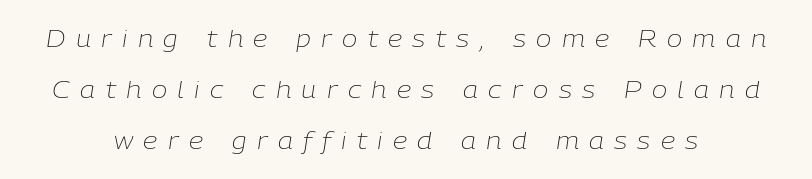
Q: Is the text bold? A: No.
Q: Is the text italic (slanted)? A: Yes, it leans right by about 9 degrees.
Q: Is the text underlined? A: No.
Q: How is the paragraph aligned? A: Centered.
Q: Is the spacing between letters normal or unusually wide? A: Unusually wide.
Q: Is the spacing between lines tight, normal or loose? A: Loose.
